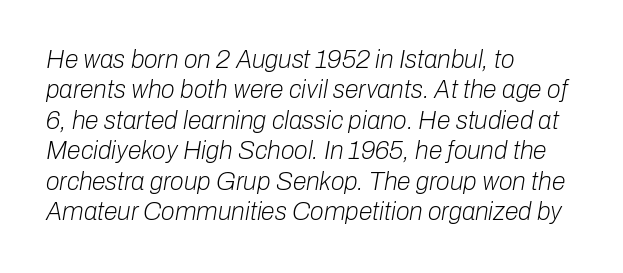
The image shows 25 px text type, italic (leaning right); set left-aligned, line spacing 1.22x, normal letter spacing, not underlined.
